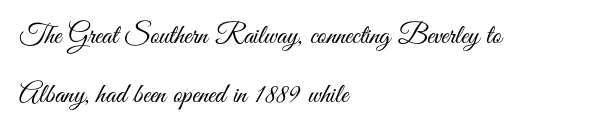
Q: Is the text bold? A: No.
Q: Is the text italic (slanted)? A: Yes.
Q: Is the typeface a serif or a sans-serif typeface? A: Sans-serif.
Q: Is the text underlined? A: No.
Q: How is the paragraph aligned? A: Left-aligned.
Q: Is the spacing between letters normal or unusually wide? A: Normal.
Q: Is the spacing between lines tight, normal or loose? A: Loose.
Q: Width (condensed, normal, or wide)? A: Condensed.
Q: Stroke contrast? A: Medium.
Q: x-height? A: Small.
Q: Monospaced? A: No.
